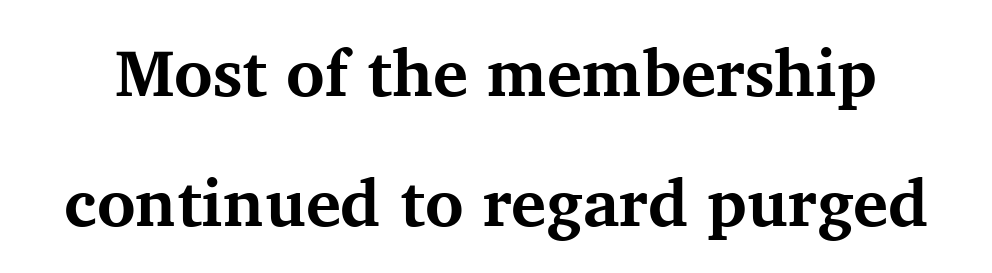
Q: Is the text bold? A: Yes.
Q: Is the text italic (slanted)? A: No, it is upright.
Q: Is the typeface a serif or a sans-serif typeface? A: Serif.
Q: Is the text underlined? A: No.
Q: Is the spacing between letters normal or unusually wide? A: Normal.
Q: Is the spacing between lines tight, normal or loose? A: Loose.
Q: Width (condensed, normal, or wide)? A: Normal.
Q: Stroke contrast? A: Medium.
Q: x-height? A: Medium.
Q: Monospaced? A: No.
